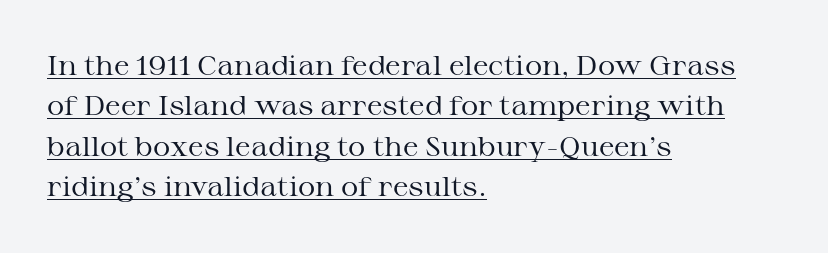
{"italic": "no", "bold": "no", "underline": "yes", "align": "left", "line_spacing": "normal", "line_spacing_ratio": 1.5, "letter_spacing": "normal", "letter_spacing_em": 0.0, "glyph_px": 27}
